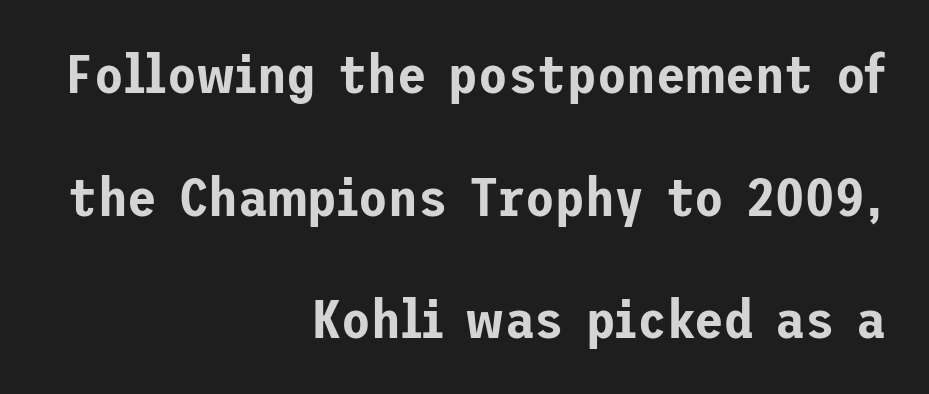
The paragraph shown leans on its right margin. What stands out about the letter spacing? Nothing — it is the standard amount. Beneath every word, the page is bare. This is roman type, the default non-slanted kind. This is sans-serif lettering, the kind often seen on screens and signage. Compared with typical paragraphs, the rows here are farther apart.
